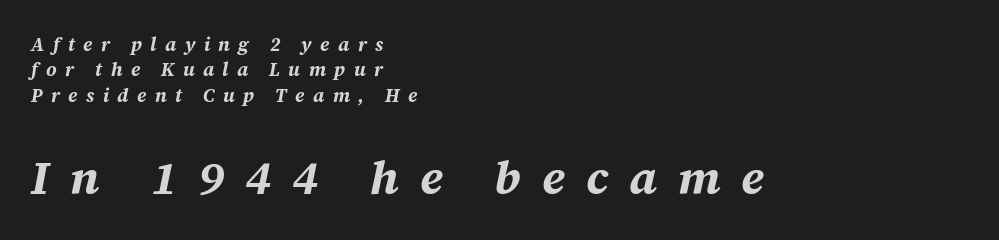
Emphasis-style slanted type is in use. The line texture is sparse and dotted thanks to wide tracking. A classic flush-left, rag-right setting is used for this passage. Here the designer chose a conventional face with non-uniform glyph widths. Notice how thick the strokes are: this is what a full bold looks like.
